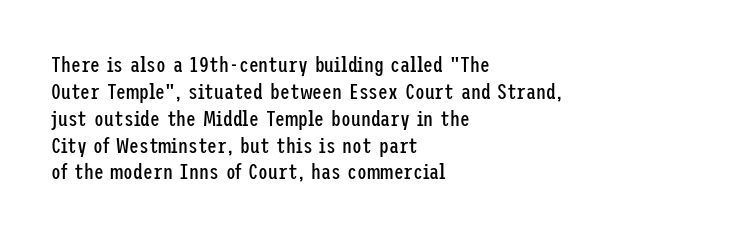
{"italic": "no", "bold": "no", "underline": "no", "align": "left", "line_spacing_ratio": 1.22, "letter_spacing": "normal", "letter_spacing_em": 0.0, "glyph_px": 22}
